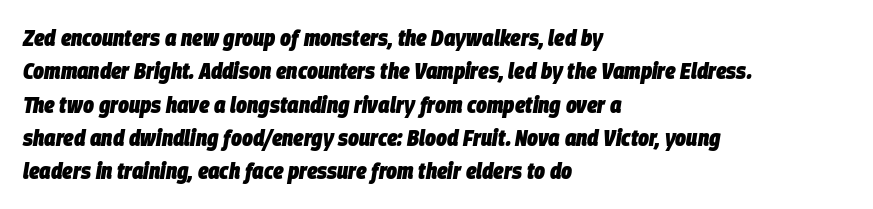
The image shows 23 px bold type, italic (leaning right); set left-aligned, normal line spacing (1.45x), normal letter spacing, not underlined.
